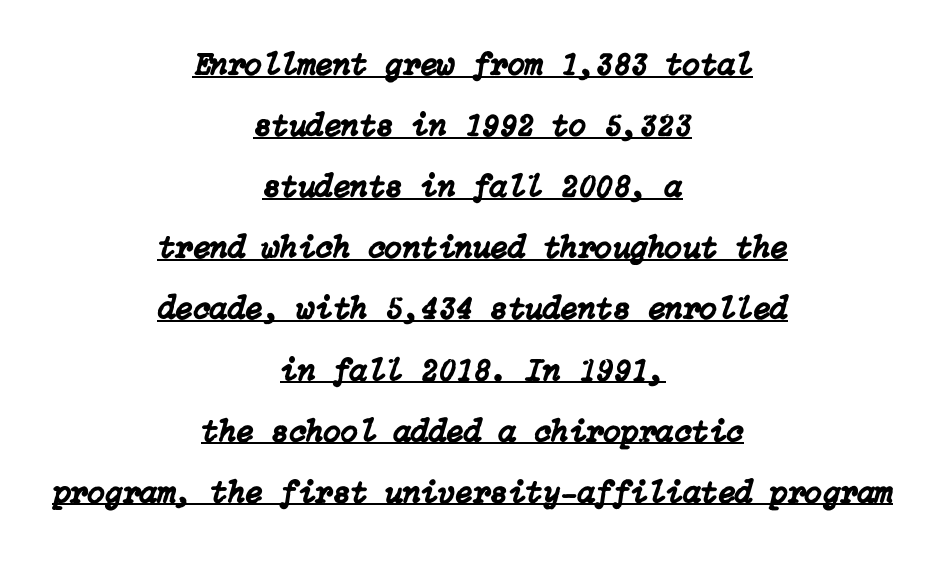
{"italic": "yes", "lean": "right", "slant_degrees": 15, "width": "normal", "stroke_contrast": "low", "x_height": "medium", "underline": "yes", "align": "center", "line_spacing": "loose", "line_spacing_ratio": 1.91, "letter_spacing": "normal", "letter_spacing_em": 0.0, "glyph_px": 32}
